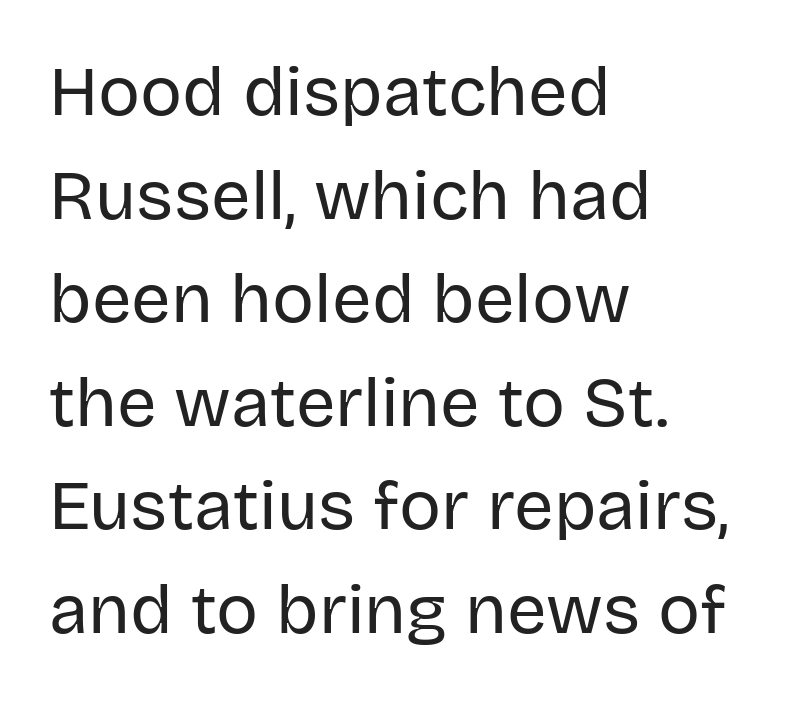
{"serif": "no", "italic": "no", "bold": "no", "weight": "regular", "width": "normal", "stroke_contrast": "low", "x_height": "large", "monospaced": "no", "underline": "no", "align": "left", "line_spacing": "normal", "line_spacing_ratio": 1.48, "letter_spacing": "normal", "letter_spacing_em": 0.0, "glyph_px": 70}
